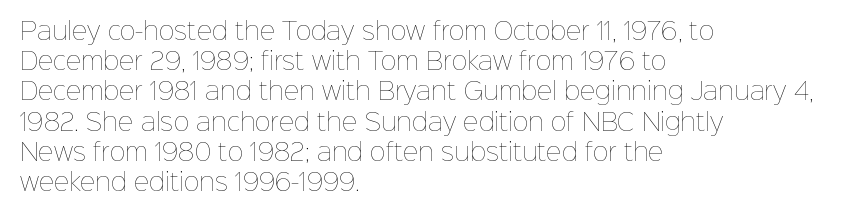
{"italic": "no", "bold": "no", "underline": "no", "align": "left", "line_spacing": "normal", "line_spacing_ratio": 1.26, "letter_spacing": "normal", "letter_spacing_em": 0.0, "glyph_px": 24}
